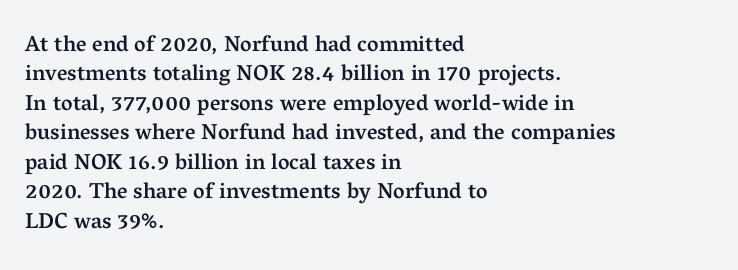
{"italic": "no", "bold": "semi", "underline": "no", "align": "left", "line_spacing": "normal", "line_spacing_ratio": 1.34, "letter_spacing": "normal", "letter_spacing_em": 0.0, "glyph_px": 22}
